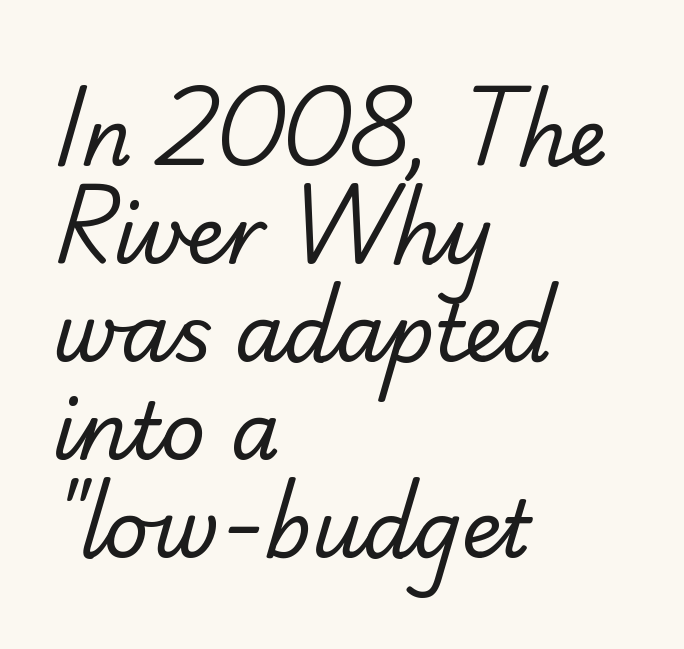
Q: Is the text bold? A: No.
Q: Is the typeface a serif or a sans-serif typeface? A: Sans-serif.
Q: Is the text underlined? A: No.
Q: How is the paragraph aligned? A: Left-aligned.
Q: Is the spacing between letters normal or unusually wide? A: Normal.
Q: Width (condensed, normal, or wide)? A: Normal.
Q: Stroke contrast? A: Low.
Q: x-height? A: Small.
Q: Monospaced? A: No.
